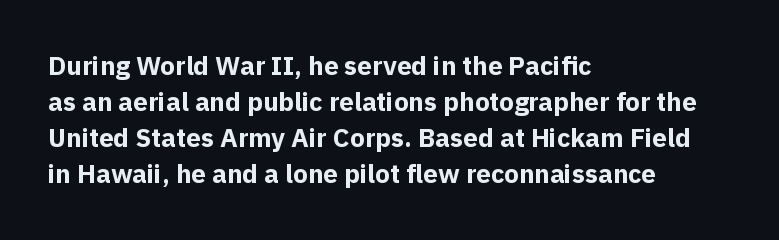
Q: Is the text bold? A: Yes.
Q: Is the text italic (slanted)? A: No, it is upright.
Q: Is the text underlined? A: No.
Q: How is the paragraph aligned? A: Left-aligned.
Q: Is the spacing between letters normal or unusually wide? A: Normal.
Q: Is the spacing between lines tight, normal or loose? A: Normal.
